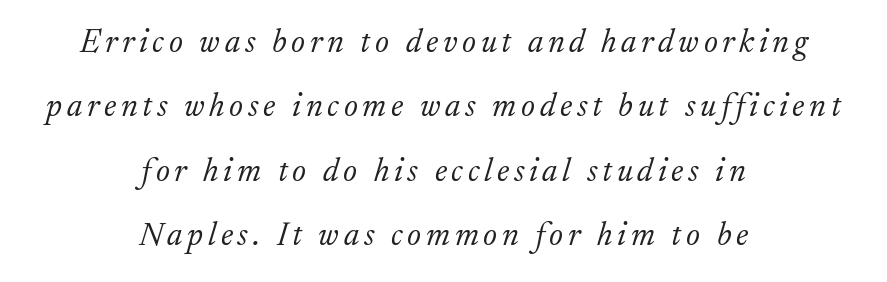
{"serif": "yes", "italic": "yes", "lean": "right", "slant_degrees": 17, "bold": "no", "weight": "light", "width": "normal", "stroke_contrast": "low", "x_height": "small", "monospaced": "no", "underline": "no", "align": "center", "line_spacing": "loose", "line_spacing_ratio": 1.95, "glyph_px": 33}
